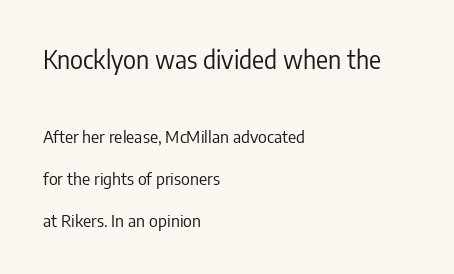
Q: Is the text bold? A: No.
Q: Is the text italic (slanted)? A: No, it is upright.
Q: Is the text underlined? A: No.
Q: How is the paragraph aligned? A: Left-aligned.
Q: Is the spacing between letters normal or unusually wide? A: Normal.
Q: Is the spacing between lines tight, normal or loose? A: Loose.
Q: Which block of text is set in a larger size, the first (top) or the second (bottom)? A: The first (top) one.
